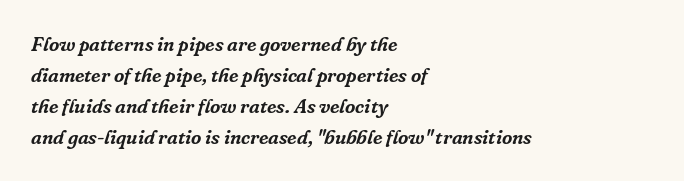
{"italic": "yes", "lean": "right", "slant_degrees": 16, "underline": "no", "align": "left", "line_spacing": "normal", "line_spacing_ratio": 1.55, "letter_spacing": "normal", "letter_spacing_em": 0.0, "glyph_px": 20}
